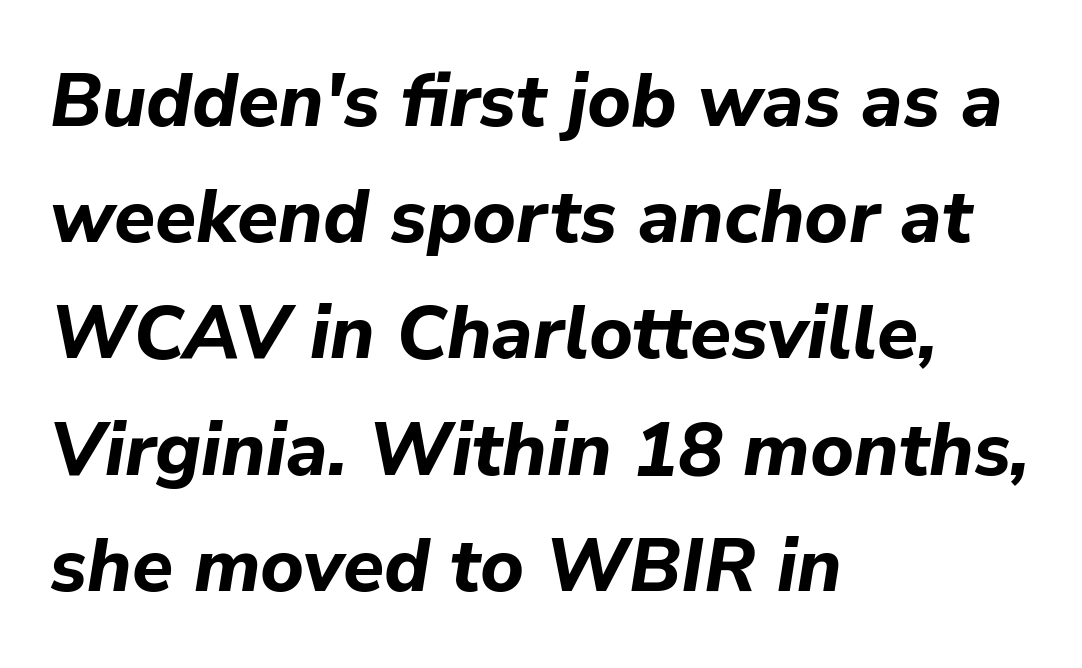
{"italic": "yes", "lean": "right", "slant_degrees": 9, "bold": "yes", "weight": "bold", "width": "normal", "stroke_contrast": "low", "x_height": "medium", "monospaced": "no", "underline": "no", "align": "left", "line_spacing": "normal", "line_spacing_ratio": 1.55, "letter_spacing": "normal", "letter_spacing_em": 0.0, "glyph_px": 75}
